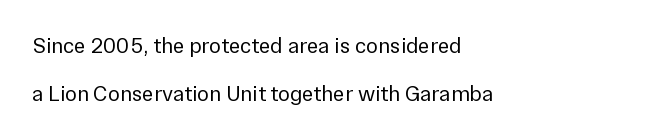
Rows of type keep a wide berth in the vertical direction. What stands out about the letter spacing? Nothing — it is the standard amount. Heaviness? Minimal to ordinary, like unemphasized prose. One-word summary of the alignment: left. Bare-footed words on every line.
